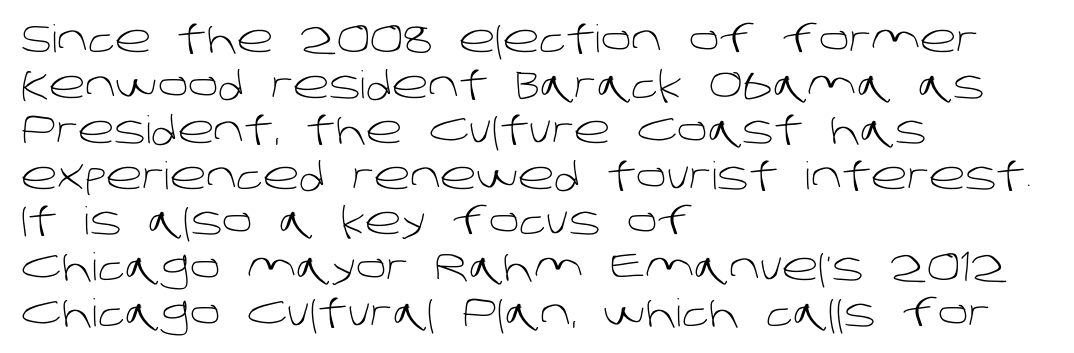
{"serif": "no", "bold": "no", "weight": "light", "width": "normal", "stroke_contrast": "low", "x_height": "large", "monospaced": "no", "underline": "no", "align": "left", "line_spacing_ratio": 1.2, "letter_spacing": "normal", "letter_spacing_em": 0.0, "glyph_px": 38}
